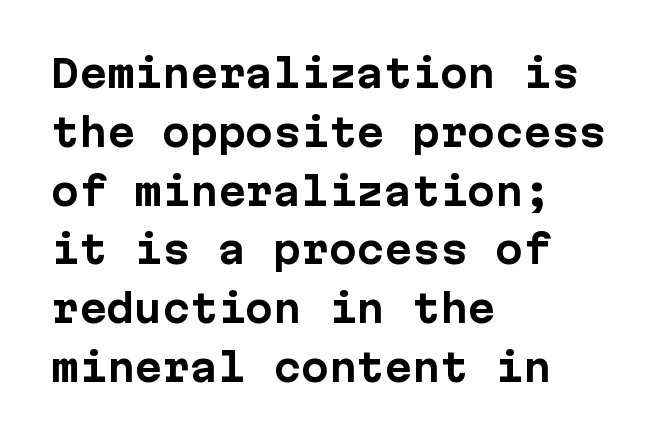
The letters sit at their default tracking, neither squeezed nor spread. These lines carry a lot of weight — the face is fully bold. The type sits square on the baseline with zero lean. These lines are set flush left with a ragged right edge. Anything drawn beneath the words? Only blank space. Examine the stroke ends and you'll find no serifs.
